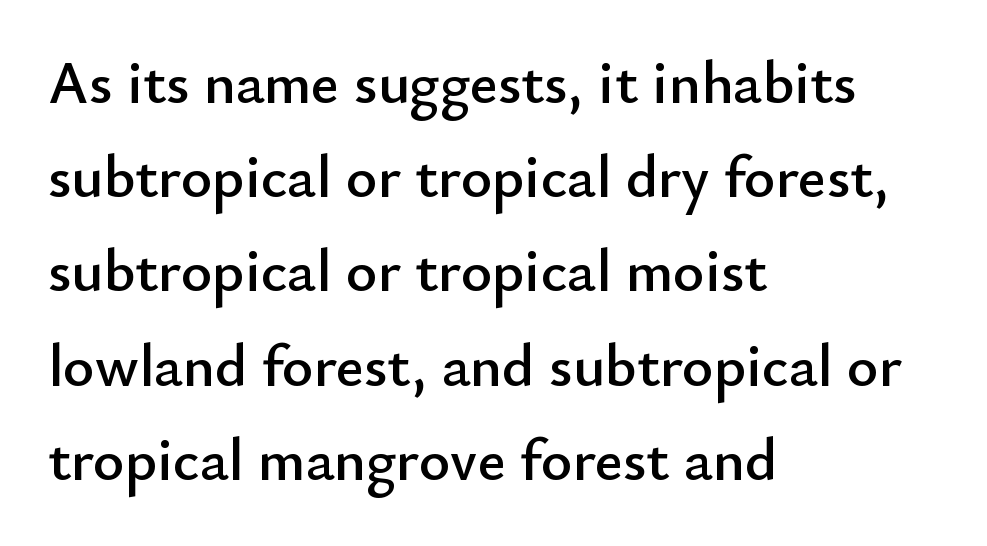
Compared with typical paragraphs, the rows here are spaced about the same. This sample has the flowing, uneven cadence of proportional lettering. Unlike italic type, these characters show no tilt at all. The rag falls on the right side of this text block.
